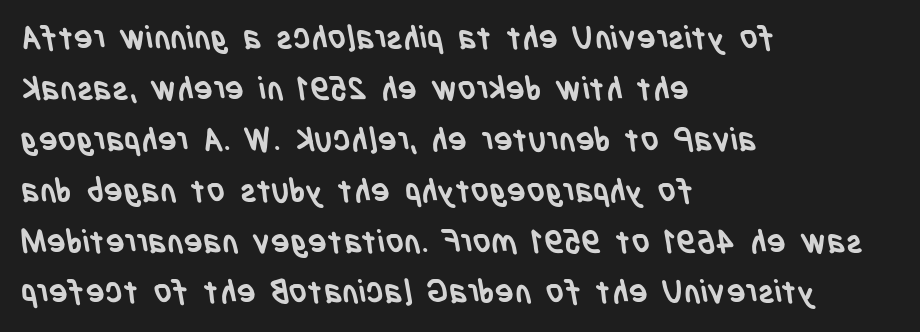
Q: Is the text bold? A: Yes.
Q: Is the typeface a serif or a sans-serif typeface? A: Sans-serif.
Q: Is the text underlined? A: No.
Q: How is the paragraph aligned? A: Left-aligned.
Q: Is the spacing between letters normal or unusually wide? A: Normal.
Q: Is the spacing between lines tight, normal or loose? A: Normal.
Q: Width (condensed, normal, or wide)? A: Condensed.
Q: Stroke contrast? A: Low.
Q: x-height? A: Large.
Q: Monospaced? A: No.
